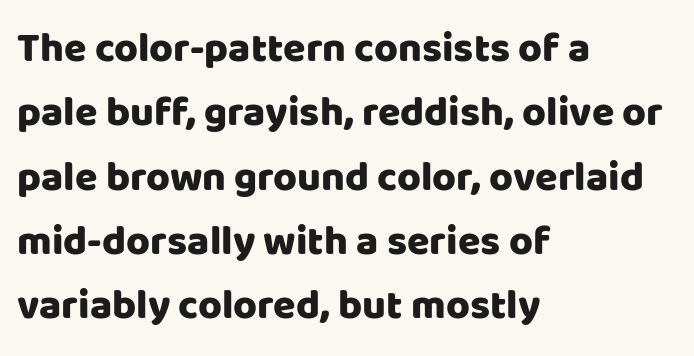
Q: Is the text italic (slanted)? A: No, it is upright.
Q: Is the typeface a serif or a sans-serif typeface? A: Sans-serif.
Q: Is the text underlined? A: No.
Q: How is the paragraph aligned? A: Left-aligned.
Q: Is the spacing between letters normal or unusually wide? A: Normal.
Q: Is the spacing between lines tight, normal or loose? A: Normal.
Q: Width (condensed, normal, or wide)? A: Normal.
Q: Stroke contrast? A: Low.
Q: x-height? A: Large.
Q: Monospaced? A: No.
